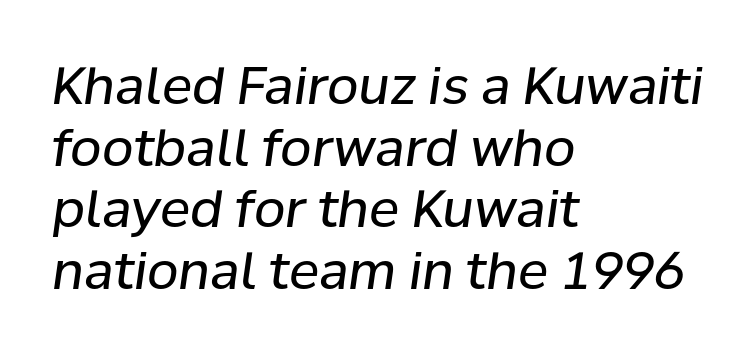
The image shows 51 px regular-weight type, italic (leaning right); set left-aligned, line spacing 1.21x, normal letter spacing, not underlined; low stroke contrast and a medium x-height.
